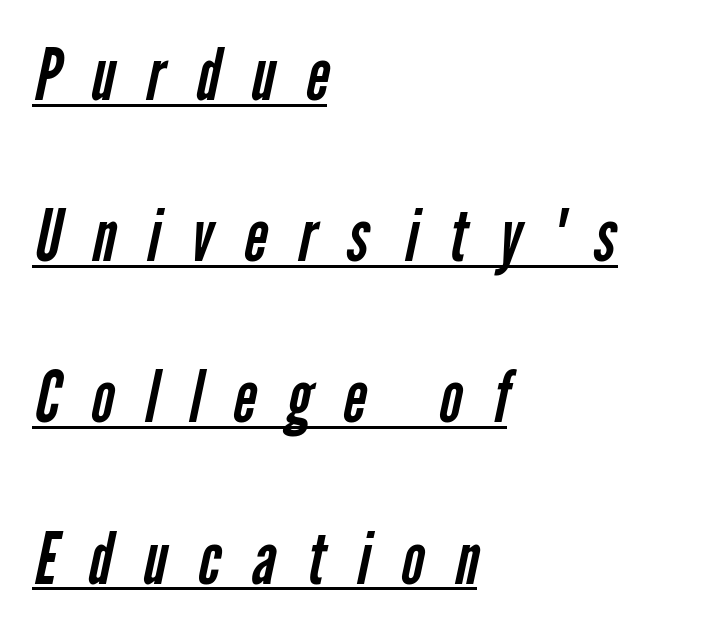
Glyph-to-glyph distance is far greater than everyday printed text. The letters advance in unequal steps, a hallmark of proportional type. Weight: regular or lighter. The passage is arranged the way most books set body copy — flush left. This is underlined copy, the kind a proofreader might mark for attention. This block would shrink considerably if given ordinary leading; it's expanded now.
